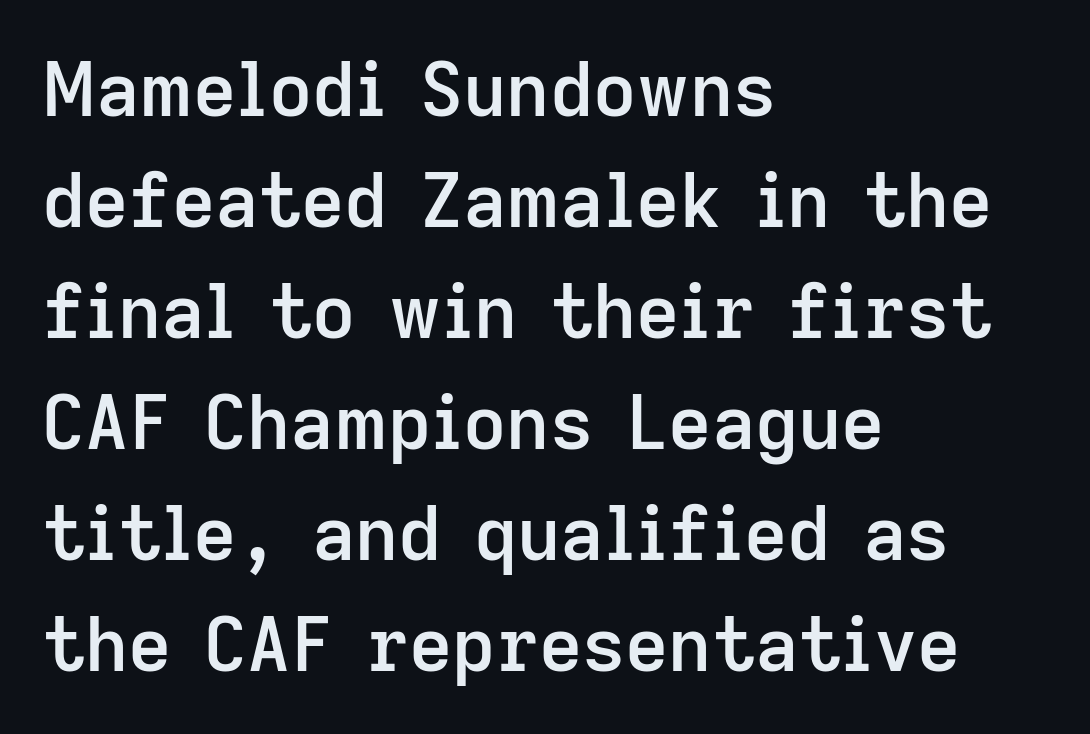
A typesetter would call this proportional, since set widths differ per character. Stems and bowls a touch heavier than normal — semibold. Are there feet on the stems? There aren't — it's a sans. Style check: upright.
